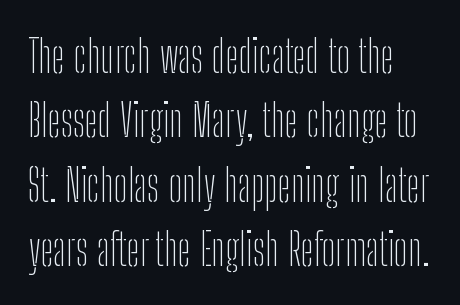
Heaviness? Minimal to ordinary, like unemphasized prose. Spacing verdict: proportional, widths tailored to each character. Unlike italic type, these characters show no tilt at all. Regular leading. Rule under the text: the space is simply empty. A sans-serif font was chosen for this passage.
